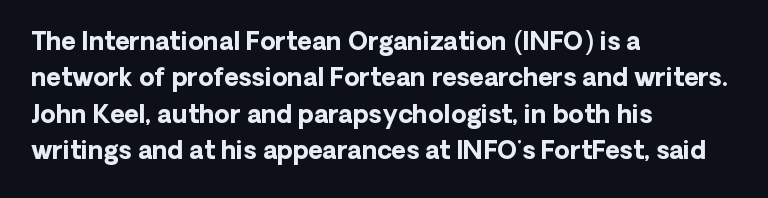
{"italic": "no", "bold": "yes", "underline": "no", "align": "left", "line_spacing": "normal", "line_spacing_ratio": 1.46, "letter_spacing": "normal", "letter_spacing_em": 0.0, "glyph_px": 25}
